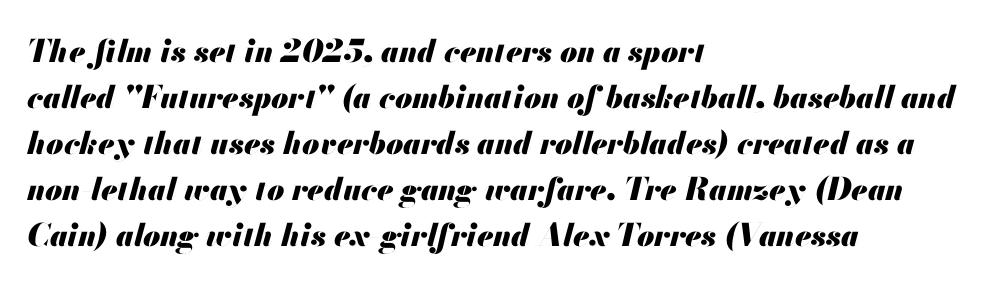
Check under the words: just untouched page. In terms of posture, this sample is oblique. Each line starts at the same left margin while the right side varies. What weight is shown? A full bold with thick strokes. The vertical gap from one line to the next is medium. The letterforms sit shoulder to shoulder at normal distance.
